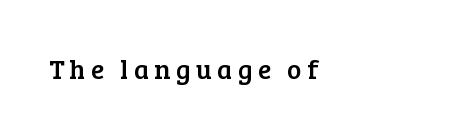
Underlining? Definitely not there. Observe the wide spacing: letters keep a clear distance from each other. Is there any slant? The stems are plumb.
